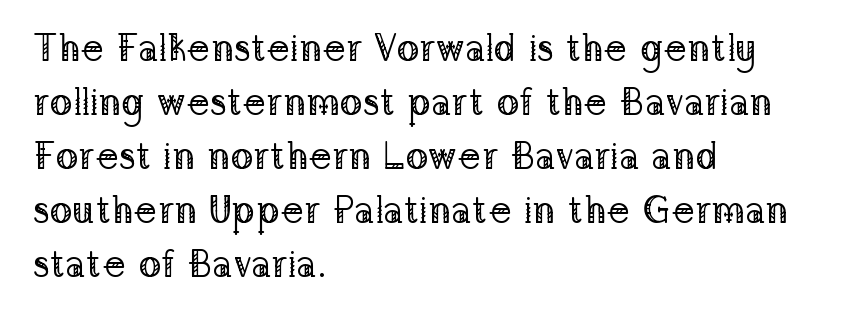
{"serif": "yes", "italic": "no", "bold": "no", "weight": "regular", "width": "normal", "stroke_contrast": "low", "x_height": "medium", "monospaced": "no", "underline": "no", "align": "left", "line_spacing": "normal", "line_spacing_ratio": 1.42, "letter_spacing": "normal", "letter_spacing_em": 0.0, "glyph_px": 38}
